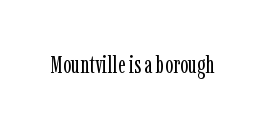
Only glyphs here, with clear space below each row. Notice how the stems are strictly vertical — no italics here. Between one letter and the next there's only the usual sliver of space. Is this a heavy cut? Hardly; it is regular or lighter.
